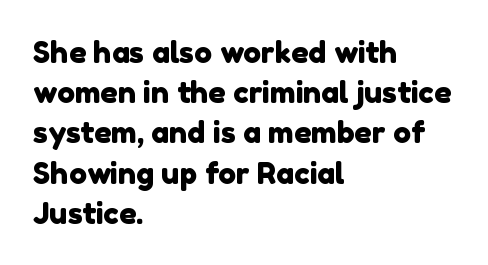
The image shows 30 px sans-serif type; set left-aligned, normal line spacing (1.34x), normal letter spacing, not underlined; low stroke contrast and a medium x-height.
